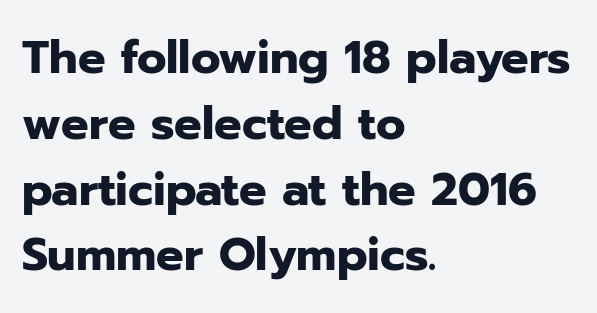
Every character sits straight up, as roman type does. In CSS terms this would be text-align: left. The face used here is rendered with its standard letterfit. Weight: bold. Varying glyph widths throughout — classic text-font behaviour. Stroke terminals: plain, sans-serif.
